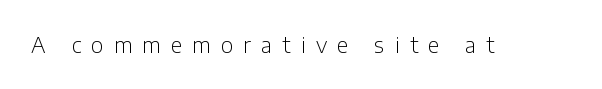
The image shows 21 px text type, upright; set unusually wide letter spacing (+0.49 em), not underlined.
